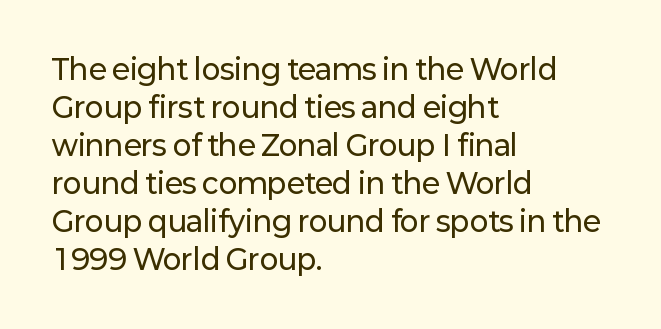
The space beneath each line is pristine and unruled. This rendering employs a face without finishing strokes, i.e., a sans-serif. Every row of glyphs begins at an identical x-position on the left. The face used here is proportionally spaced, like ordinary book or web type.
